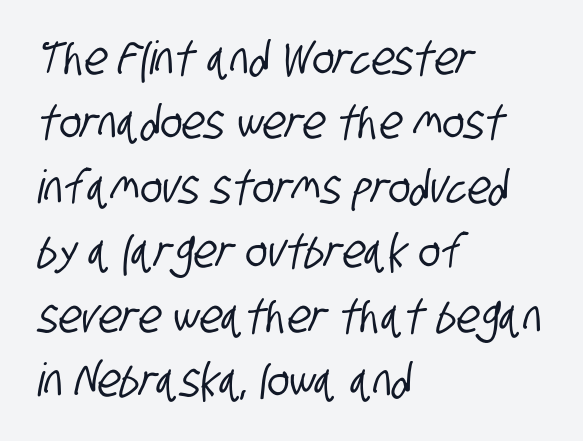
{"serif": "no", "width": "condensed", "stroke_contrast": "low", "x_height": "large", "monospaced": "no", "underline": "no", "align": "left", "line_spacing": "normal", "line_spacing_ratio": 1.4, "letter_spacing": "normal", "letter_spacing_em": 0.0, "glyph_px": 46}
